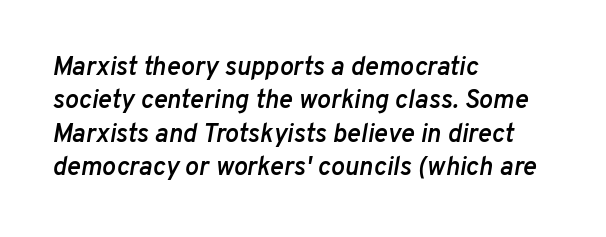
Q: Is the text bold? A: Semi-bold.
Q: Is the text italic (slanted)? A: Yes, it leans right by about 10 degrees.
Q: Is the text underlined? A: No.
Q: How is the paragraph aligned? A: Left-aligned.
Q: Is the spacing between letters normal or unusually wide? A: Normal.
Q: Is the spacing between lines tight, normal or loose? A: Normal.
